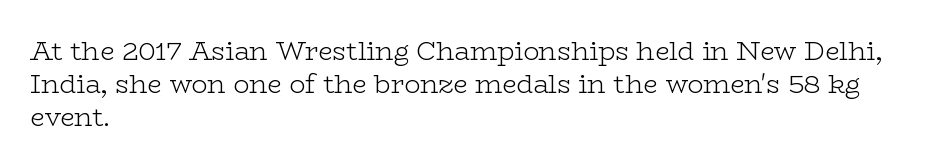
{"italic": "no", "bold": "no", "underline": "no", "align": "left", "line_spacing": "normal", "line_spacing_ratio": 1.27, "letter_spacing": "normal", "letter_spacing_em": 0.0, "glyph_px": 26}
